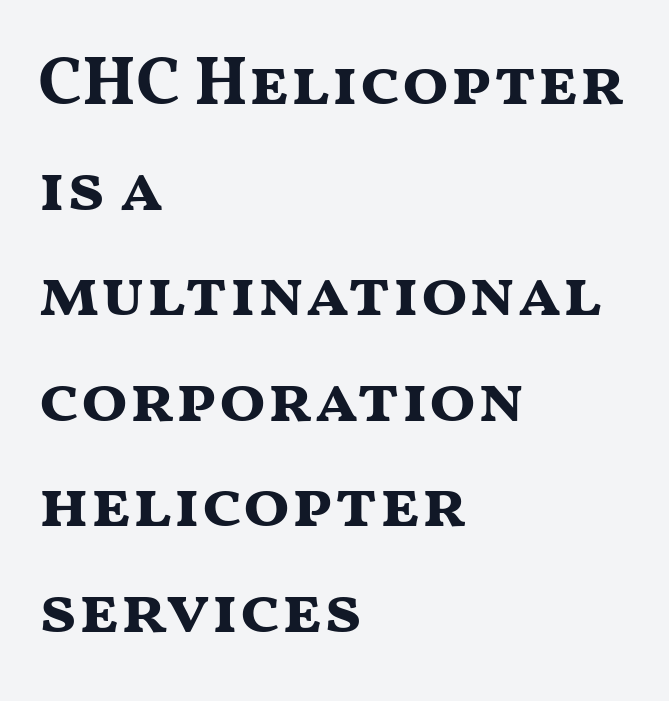
{"serif": "no", "italic": "no", "bold": "yes", "weight": "bold", "width": "wide", "stroke_contrast": "medium", "x_height": "medium", "monospaced": "no", "underline": "no", "align": "left", "line_spacing": "normal", "line_spacing_ratio": 1.53, "letter_spacing": "normal", "letter_spacing_em": 0.0, "glyph_px": 69}
